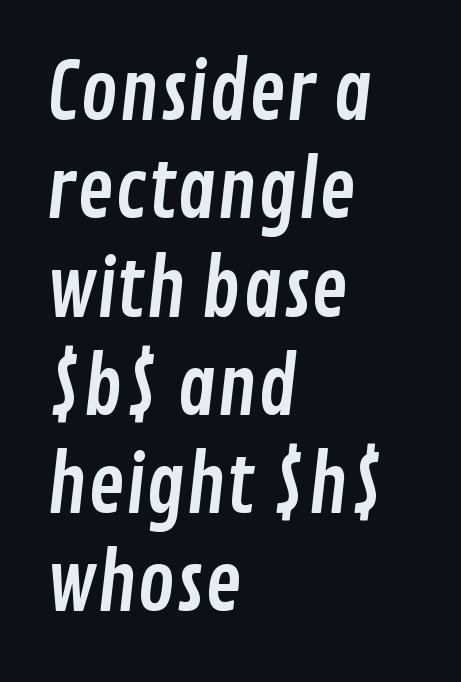
The image shows 78 px condensed sans-serif type; set left-aligned, normal line spacing (1.26x), normal letter spacing, not underlined; low stroke contrast and a medium x-height.
